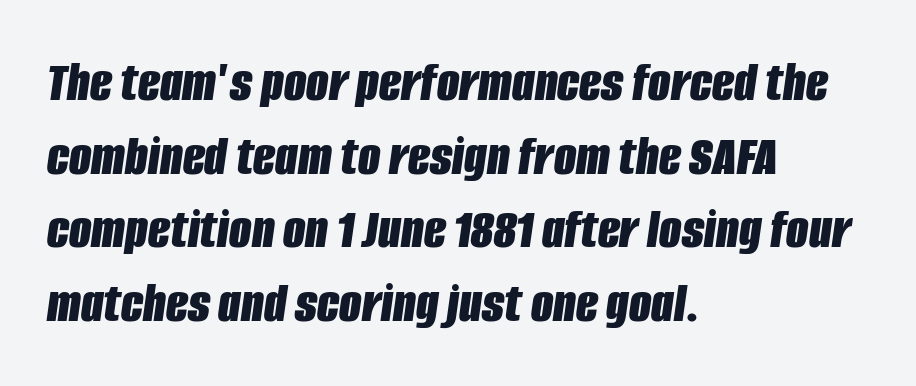
Q: Is the text bold? A: Yes.
Q: Is the text italic (slanted)? A: Yes, it leans right by about 8 degrees.
Q: Is the text underlined? A: No.
Q: How is the paragraph aligned? A: Left-aligned.
Q: Is the spacing between letters normal or unusually wide? A: Normal.
Q: Is the spacing between lines tight, normal or loose? A: Normal.
Q: Width (condensed, normal, or wide)? A: Condensed.
Q: Stroke contrast? A: Low.
Q: x-height? A: Large.
Q: Monospaced? A: No.
